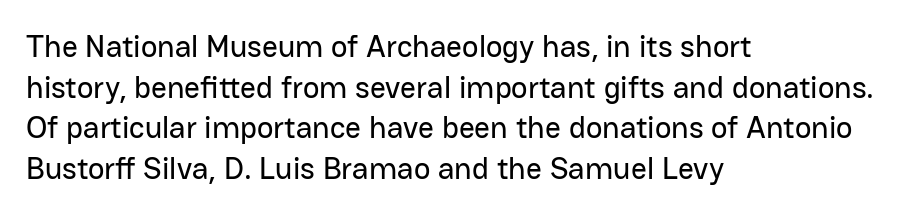
Q: Is the text italic (slanted)? A: No, it is upright.
Q: Is the typeface a serif or a sans-serif typeface? A: Sans-serif.
Q: Is the text underlined? A: No.
Q: How is the paragraph aligned? A: Left-aligned.
Q: Is the spacing between letters normal or unusually wide? A: Normal.
Q: Is the spacing between lines tight, normal or loose? A: Normal.
Q: Width (condensed, normal, or wide)? A: Normal.
Q: Stroke contrast? A: Low.
Q: x-height? A: Medium.
Q: Monospaced? A: No.
